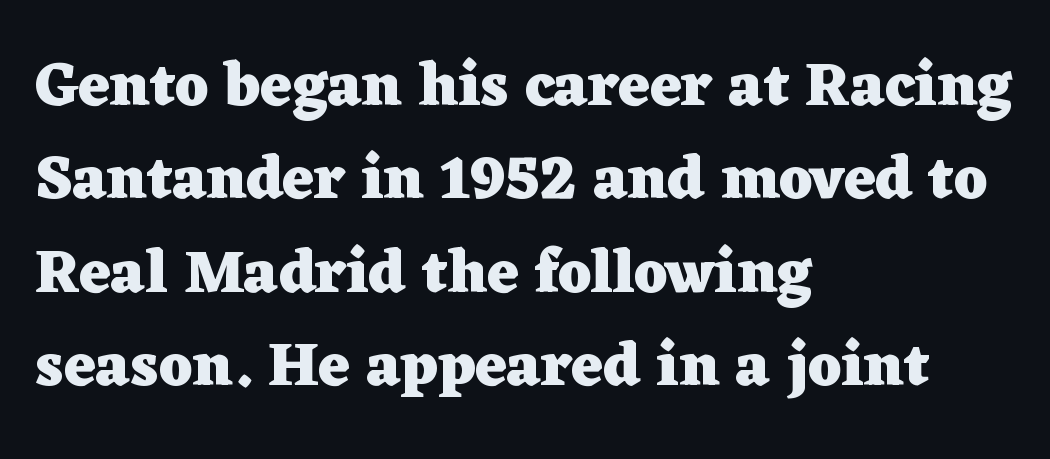
Q: Is the text bold? A: Yes.
Q: Is the text italic (slanted)? A: No, it is upright.
Q: Is the typeface a serif or a sans-serif typeface? A: Serif.
Q: Is the text underlined? A: No.
Q: How is the paragraph aligned? A: Left-aligned.
Q: Is the spacing between letters normal or unusually wide? A: Normal.
Q: Is the spacing between lines tight, normal or loose? A: Normal.
Q: Width (condensed, normal, or wide)? A: Wide.
Q: Stroke contrast? A: Low.
Q: x-height? A: Medium.
Q: Monospaced? A: No.
